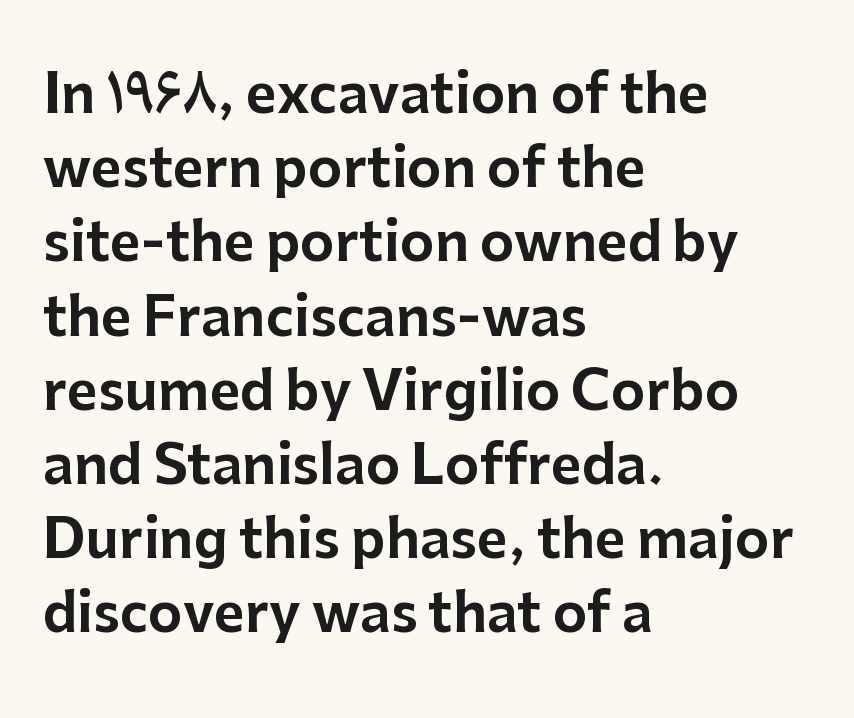
The image shows 53 px sans-serif type, upright; set left-aligned, normal line spacing (1.4x), normal letter spacing, not underlined; low stroke contrast and a medium x-height.
